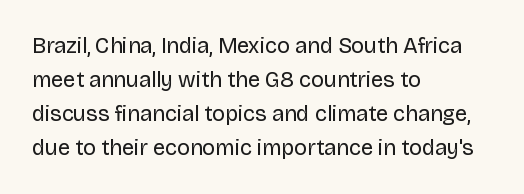
Caption: multi-line text, flush left, ragged right. Rendered with straight, roman letterforms. Beneath every word, the page is bare. Weight: not bold — regular or lighter. Nobody touched the tracking dial on this one. Vertically, the passage feels balanced, rows spaced as you'd expect.
